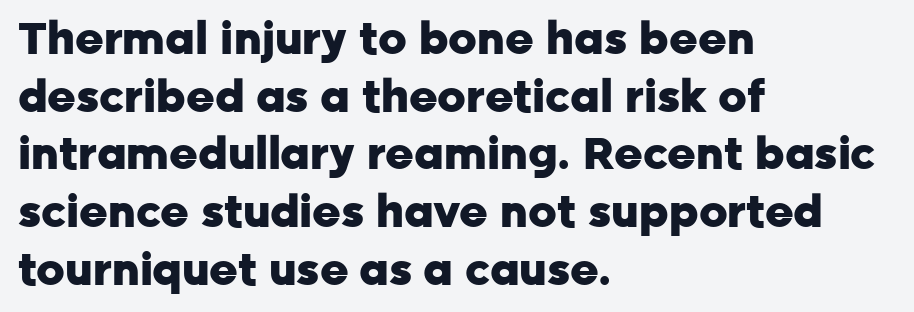
{"serif": "no", "italic": "no", "bold": "yes", "weight": "heavy", "width": "normal", "stroke_contrast": "low", "x_height": "medium", "monospaced": "no", "underline": "no", "align": "left", "line_spacing": "normal", "line_spacing_ratio": 1.31, "letter_spacing": "normal", "letter_spacing_em": 0.0, "glyph_px": 44}
